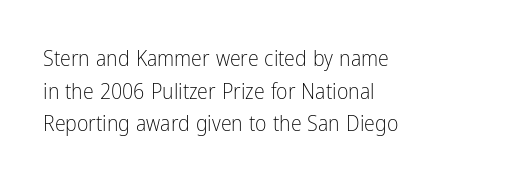
{"italic": "no", "bold": "no", "underline": "no", "align": "left", "line_spacing": "normal", "line_spacing_ratio": 1.48, "letter_spacing": "normal", "letter_spacing_em": 0.0, "glyph_px": 22}
